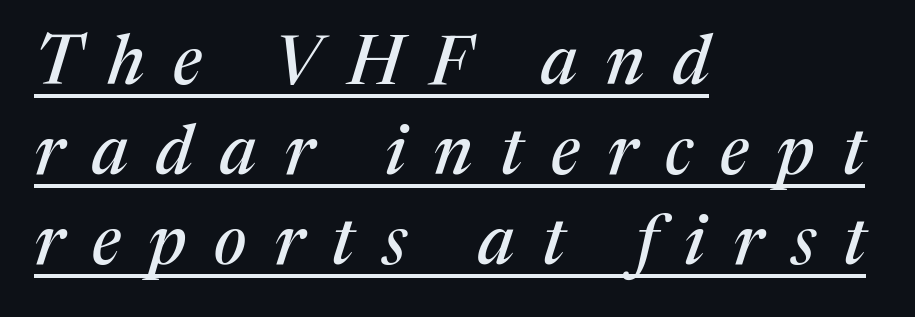
Is there much room between lines? A standard amount, neither cramped nor airy. Stroke terminals: seriffed. Look at the tracking — it's clearly loosened, letters drifting apart. This is oblique type, the kind used for emphasis or titles.
